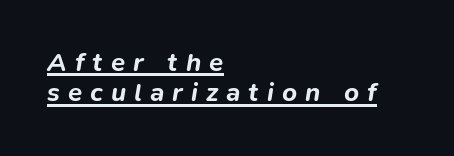
{"italic": "yes", "lean": "right", "slant_degrees": 9, "bold": "yes", "underline": "yes", "align": "left", "line_spacing_ratio": 1.16, "letter_spacing": "wide", "letter_spacing_em": 0.31, "glyph_px": 26}
